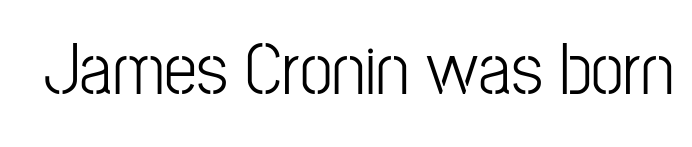
The image shows 74 px light, condensed sans-serif type, upright; set normal letter spacing, not underlined; low stroke contrast and a medium x-height.
